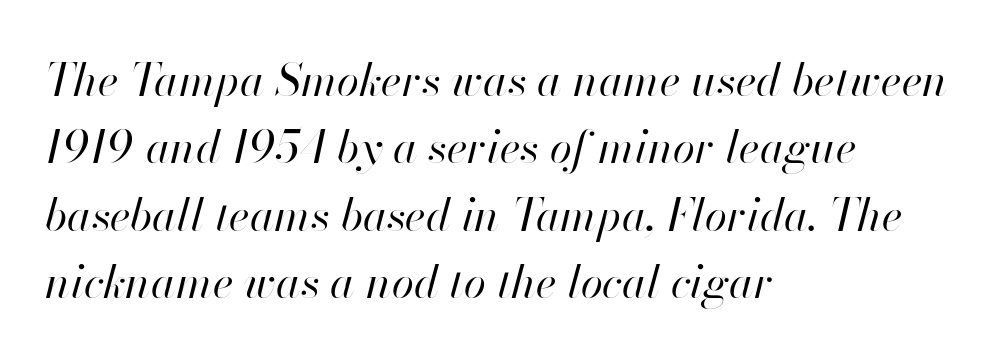
Observe the lean: these are italic letterforms. Beneath every word, the page is bare. Vertical stems look standard width or narrower in stroke. These lines sit exactly where default settings would place them. Layout note: lines flush left. In terms of letterspacing, this is plain default setting.
